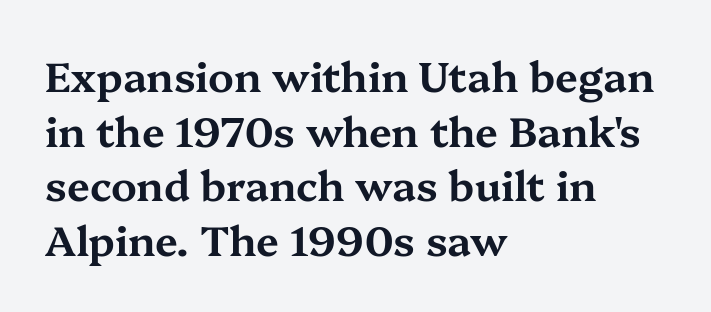
Q: Is the text italic (slanted)? A: No, it is upright.
Q: Is the typeface a serif or a sans-serif typeface? A: Serif.
Q: Is the text underlined? A: No.
Q: How is the paragraph aligned? A: Left-aligned.
Q: Is the spacing between letters normal or unusually wide? A: Normal.
Q: Is the spacing between lines tight, normal or loose? A: Normal.
Q: Width (condensed, normal, or wide)? A: Wide.
Q: Stroke contrast? A: Medium.
Q: x-height? A: Medium.
Q: Monospaced? A: No.
